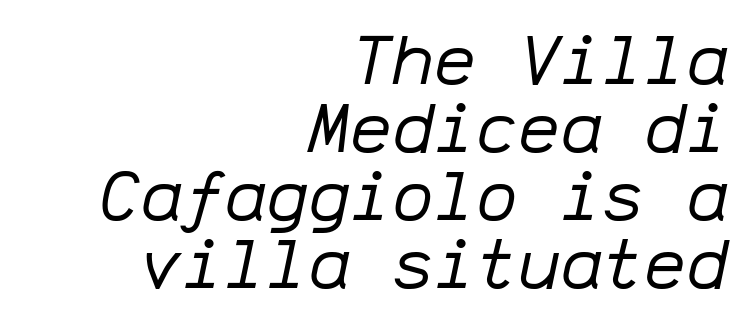
Do the characters align in a grid? Yes, the font is monospaced. Characters follow at the spacing the type designer built in. The strip under each line holds only bare page. The rendering uses a small line-height, squeezing the rows.
